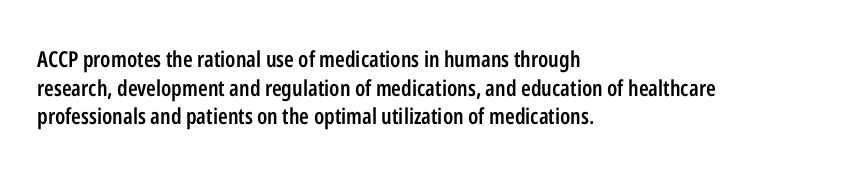
Q: Is the text bold? A: Semi-bold.
Q: Is the text italic (slanted)? A: No, it is upright.
Q: Is the text underlined? A: No.
Q: How is the paragraph aligned? A: Left-aligned.
Q: Is the spacing between letters normal or unusually wide? A: Normal.
Q: Is the spacing between lines tight, normal or loose? A: Normal.
